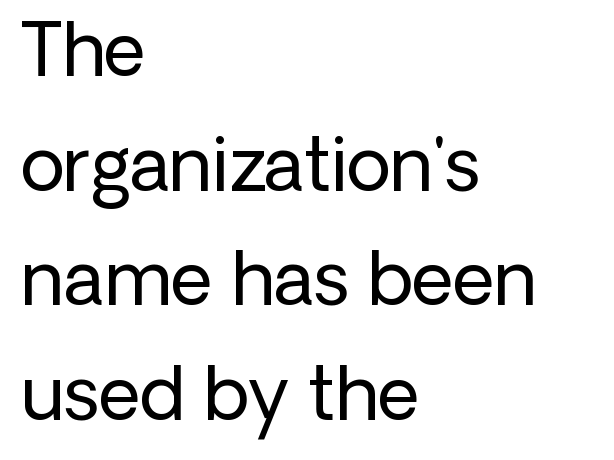
The image shows 73 px regular-weight sans-serif type, upright; set left-aligned, normal line spacing (1.57x), normal letter spacing, not underlined; low stroke contrast and a medium x-height.
